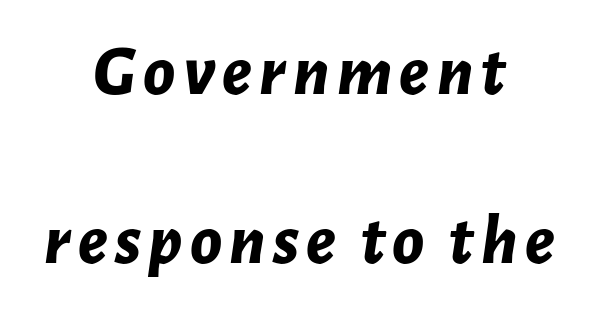
The paragraph shown floats in the horizontal middle. The rendering uses a bold face; every stroke is thick and dark. If you measured baseline to baseline, you'd find a long distance. The whole block is typeset with a tilt. Unmarked baselines from the first word to the last. Do the characters align in a grid? No, the font is proportional.
